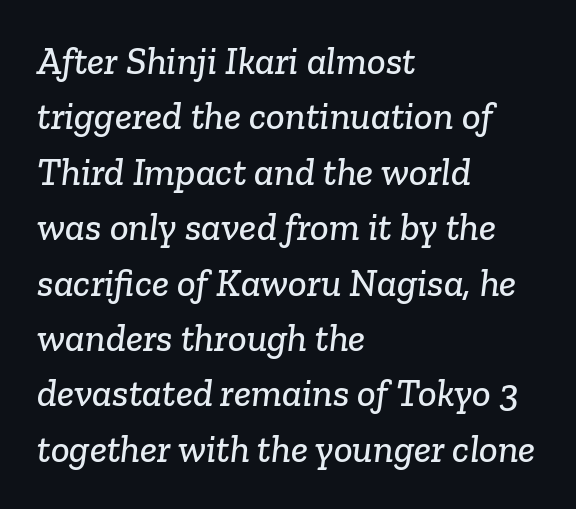
The image shows 39 px serif type; set left-aligned, normal line spacing (1.42x), normal letter spacing, not underlined; low stroke contrast and a medium x-height.
